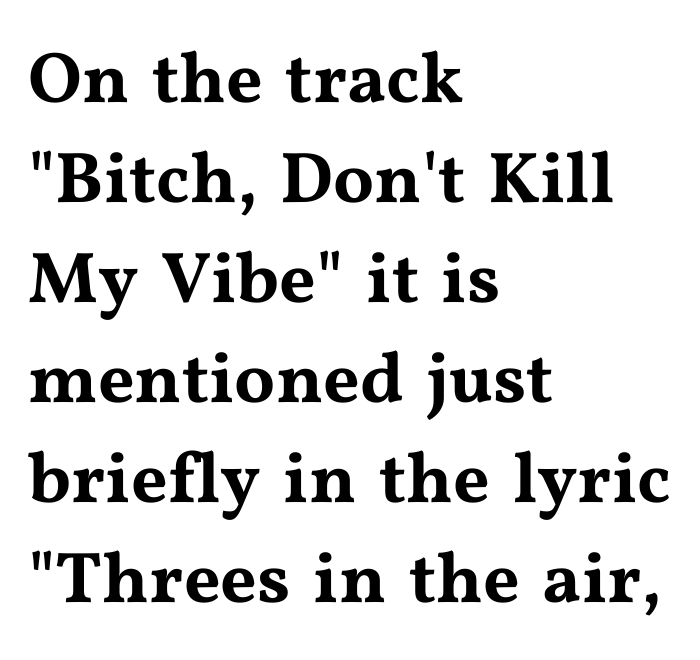
The image shows 72 px wide serif type, upright; set left-aligned, normal line spacing (1.39x), normal letter spacing, not underlined; medium stroke contrast and a medium x-height.
